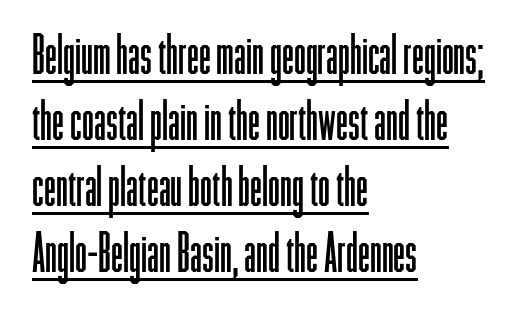
Q: Is the text bold? A: No.
Q: Is the text italic (slanted)? A: No, it is upright.
Q: Is the typeface a serif or a sans-serif typeface? A: Sans-serif.
Q: Is the text underlined? A: Yes.
Q: How is the paragraph aligned? A: Left-aligned.
Q: Is the spacing between letters normal or unusually wide? A: Normal.
Q: Width (condensed, normal, or wide)? A: Condensed.
Q: Stroke contrast? A: Low.
Q: x-height? A: Medium.
Q: Monospaced? A: No.
